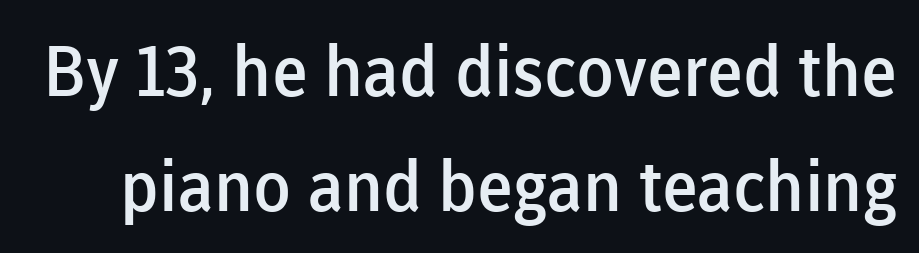
{"serif": "no", "italic": "no", "bold": "semi", "weight": "semibold", "width": "normal", "stroke_contrast": "low", "x_height": "medium", "monospaced": "no", "underline": "no", "line_spacing": "normal", "line_spacing_ratio": 1.65, "letter_spacing": "normal", "letter_spacing_em": 0.0, "glyph_px": 70}
